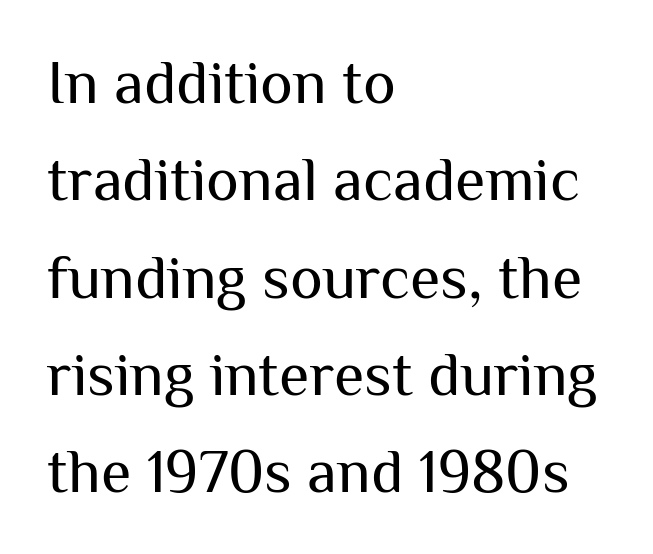
If you drew a ruler down the left edge, every line would touch it. Compared with a typical body face, this is equally light or lighter still. A normal amount of white space separates one row of letters from the next. The type is set solid horizontally, with unmodified tracking.
